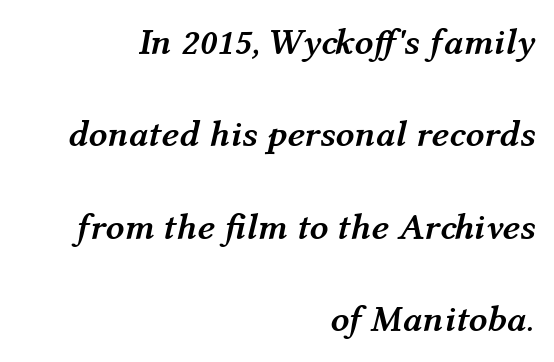
The image shows 37 px semibold type, italic (leaning right); set right-aligned, loose line spacing (2.5x), normal letter spacing, not underlined; medium stroke contrast and a medium x-height.
